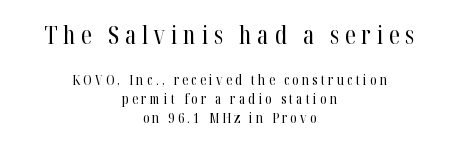
The image shows 25 px text type, upright; set centered, normal line spacing (1.34x), unusually wide letter spacing (+0.23 em), not underlined; the first (top) block is 1.79x larger.
